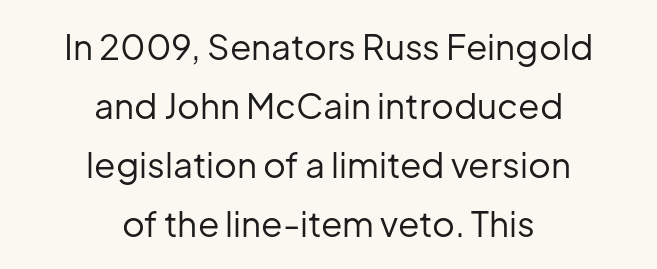
Look at the bottom of the vertical strokes: they stop flat, with no serifs. Centered paragraph, ragged on both sides. Notice how the stems are strictly vertical — no italics here. These lines are rendered in a variable-pitch font. Does extra space separate the letters? No, they use regular spacing. The space between consecutive lines is moderate.
